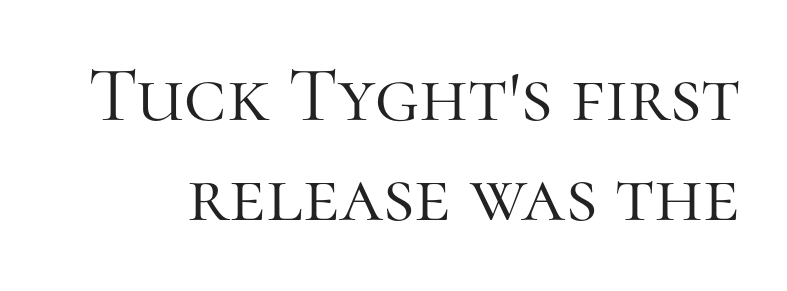
The specimen omits any rule beneath the text block's lines. Examine the stroke ends and you'll spot serifs. Compared with typical paragraphs, the rows here are spaced about the same. Do the characters align in a grid? No, the font is proportional. A light-to-regular cut is what we see here.
